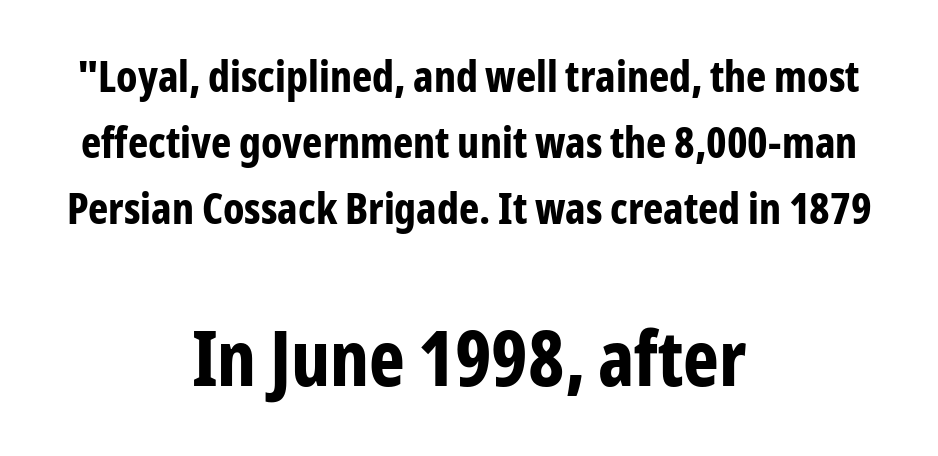
{"serif": "no", "italic": "no", "bold": "yes", "weight": "bold", "width": "condensed", "stroke_contrast": "low", "x_height": "medium", "monospaced": "no", "underline": "no", "align": "center", "line_spacing": "normal", "line_spacing_ratio": 1.53, "letter_spacing": "normal", "letter_spacing_em": 0.0, "larger_block": "second", "size_ratio": 1.77, "glyph_px": 76}
